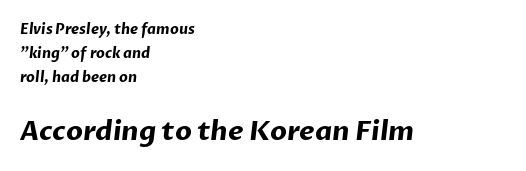
Decoration check: the copy has no underline. This rendering uses left alignment, leaving the right contour irregular. Block two is the big one; block one sits smaller above it. Tracking here is standard; glyphs follow each other at the usual distance.
